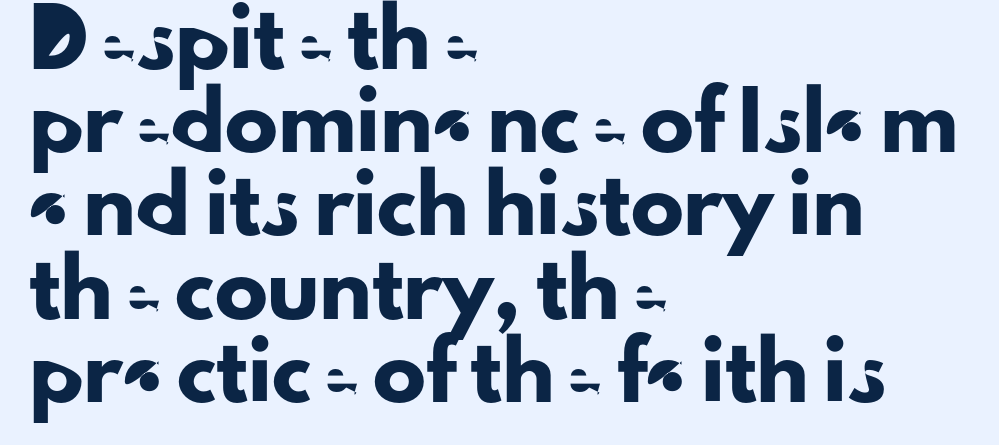
The image shows 53 px sans-serif type, upright; set left-aligned, normal line spacing (1.57x), normal letter spacing, not underlined; low stroke contrast and a small x-height.
